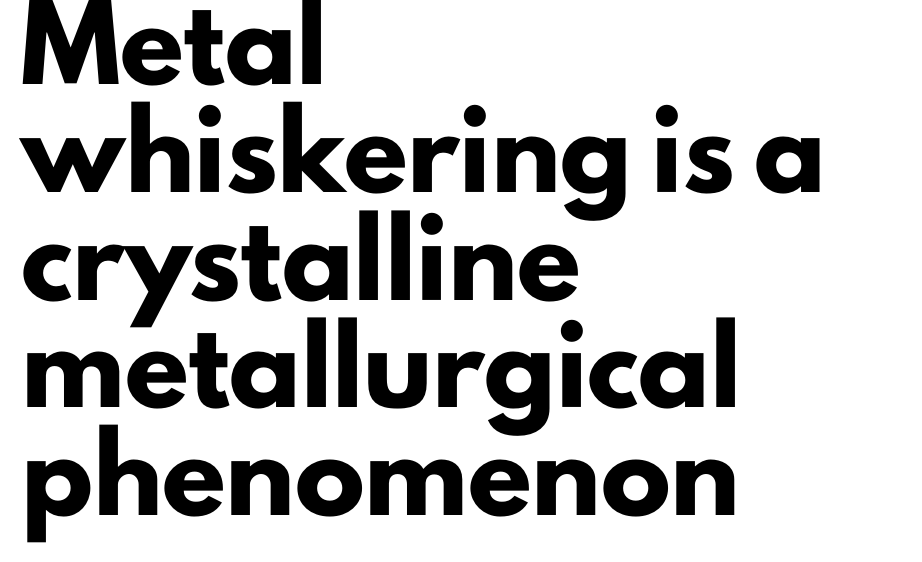
The image shows 70 px heavy sans-serif type, upright; set left-aligned, normal line spacing (1.54x), normal letter spacing, not underlined; low stroke contrast and a small x-height.
